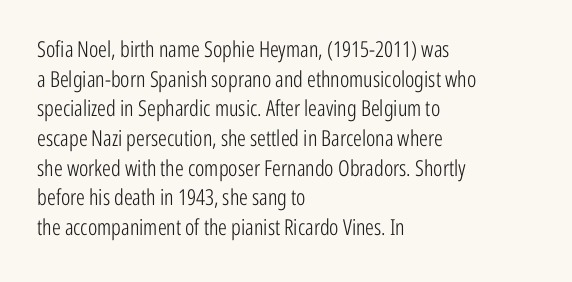
Q: Is the text bold? A: No.
Q: Is the text italic (slanted)? A: No, it is upright.
Q: Is the text underlined? A: No.
Q: How is the paragraph aligned? A: Left-aligned.
Q: Is the spacing between letters normal or unusually wide? A: Normal.
Q: Is the spacing between lines tight, normal or loose? A: Normal.
